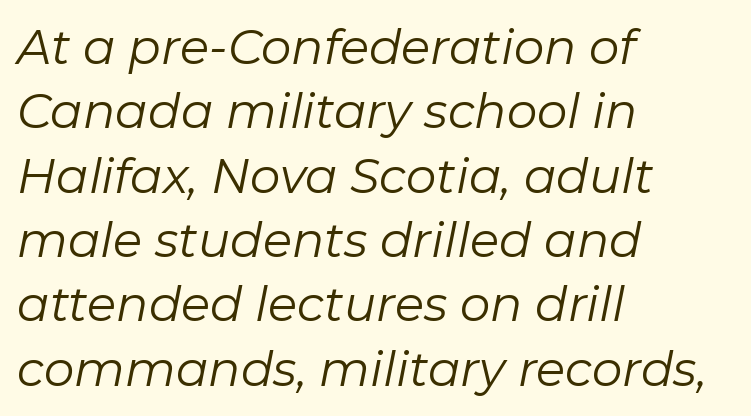
The image shows 48 px regular-weight type, italic (leaning right); set left-aligned, normal line spacing (1.34x), normal letter spacing, not underlined; low stroke contrast and a medium x-height.
